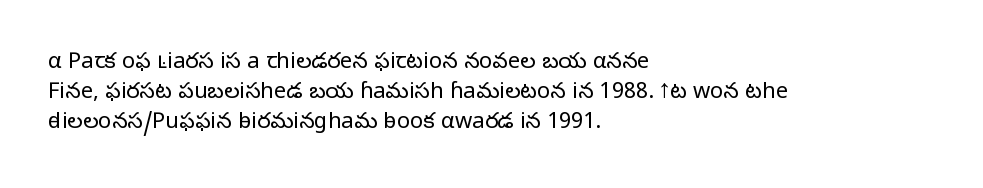
The image shows 22 px text type, upright; set left-aligned, normal line spacing (1.37x), normal letter spacing, not underlined.
